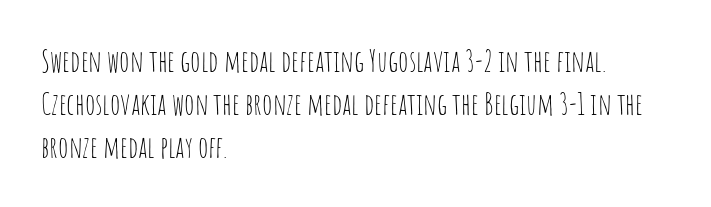
These lines are set flush left with a ragged right edge. Tall strokes in this sample are plumb rather than angled. Honestly, there is no underline to notice here at all. Proportional: the letters do not fall into vertical columns. Nobody touched the tracking dial on this one. Regular leading.
